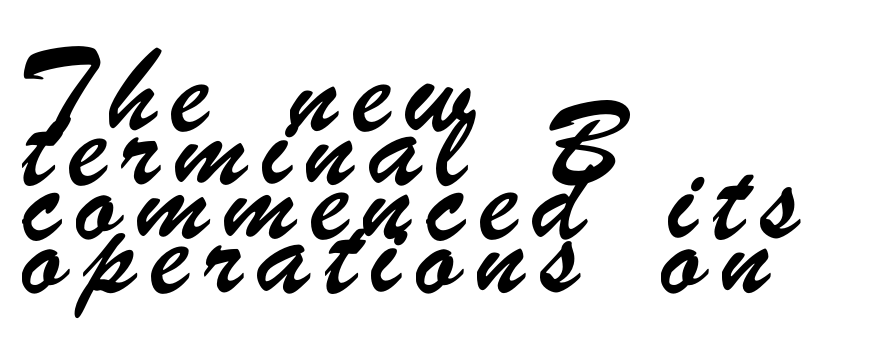
Q: Is the typeface a serif or a sans-serif typeface? A: Sans-serif.
Q: Is the text underlined? A: No.
Q: How is the paragraph aligned? A: Left-aligned.
Q: Is the spacing between letters normal or unusually wide? A: Unusually wide.
Q: Is the spacing between lines tight, normal or loose? A: Tight.
Q: Width (condensed, normal, or wide)? A: Condensed.
Q: Stroke contrast? A: Low.
Q: x-height? A: Small.
Q: Monospaced? A: No.
